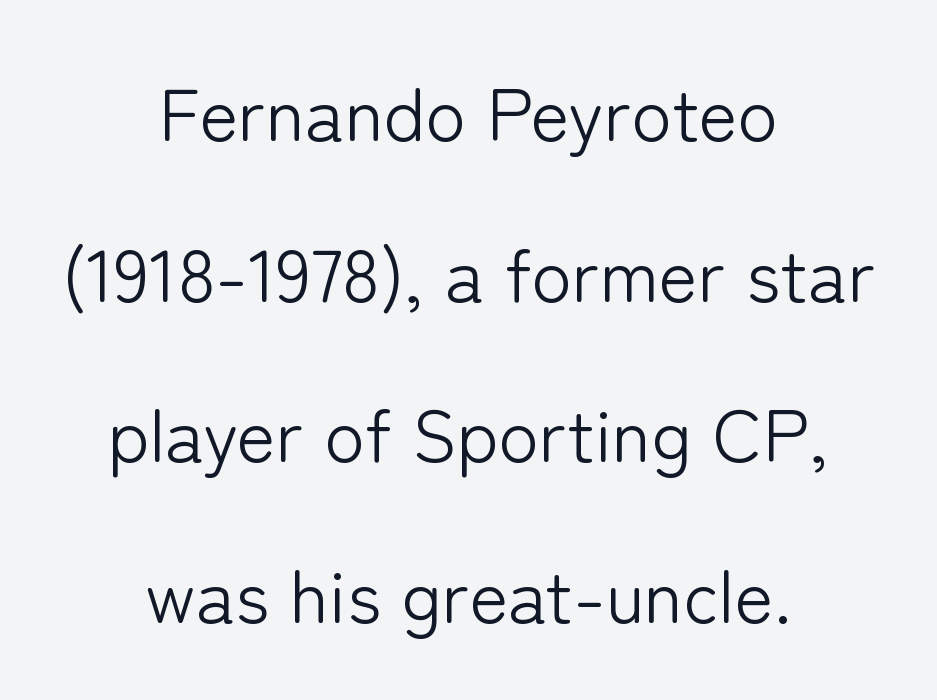
Q: Is the text bold? A: No.
Q: Is the text italic (slanted)? A: No, it is upright.
Q: Is the typeface a serif or a sans-serif typeface? A: Sans-serif.
Q: Is the text underlined? A: No.
Q: How is the paragraph aligned? A: Centered.
Q: Is the spacing between letters normal or unusually wide? A: Normal.
Q: Is the spacing between lines tight, normal or loose? A: Loose.
Q: Width (condensed, normal, or wide)? A: Normal.
Q: Stroke contrast? A: Low.
Q: x-height? A: Medium.
Q: Monospaced? A: No.
